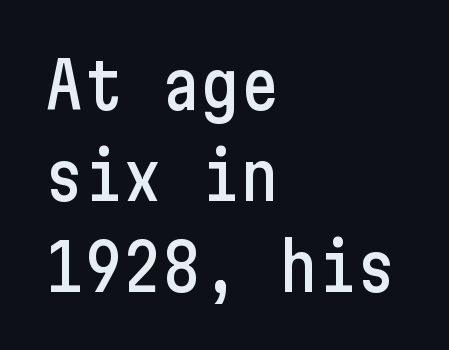
{"serif": "no", "italic": "no", "width": "condensed", "stroke_contrast": "low", "x_height": "medium", "underline": "no", "align": "left", "line_spacing": "normal", "line_spacing_ratio": 1.4, "letter_spacing": "normal", "letter_spacing_em": 0.0, "glyph_px": 65}
